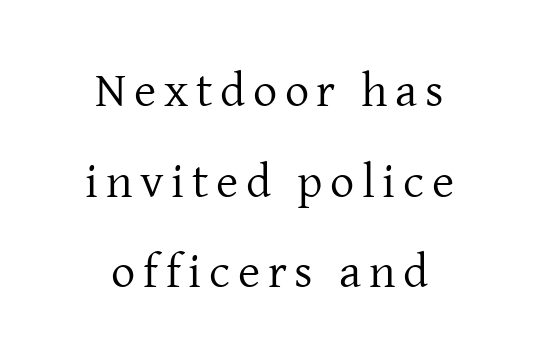
Weight: regular or lighter. The characters display serif detailing at their extremities. Is the block centered? Yes — each line is placed symmetrically about the middle. A typesetter would call this proportional, since set widths differ per character. Plain, unruled lines of type.
